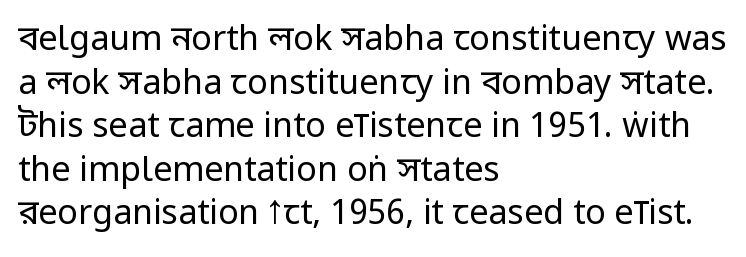
Q: Is the text bold? A: No.
Q: Is the text italic (slanted)? A: No, it is upright.
Q: Is the typeface a serif or a sans-serif typeface? A: Sans-serif.
Q: Is the text underlined? A: No.
Q: How is the paragraph aligned? A: Left-aligned.
Q: Is the spacing between letters normal or unusually wide? A: Normal.
Q: Is the spacing between lines tight, normal or loose? A: Normal.
Q: Width (condensed, normal, or wide)? A: Condensed.
Q: Stroke contrast? A: Low.
Q: x-height? A: Large.
Q: Monospaced? A: No.
